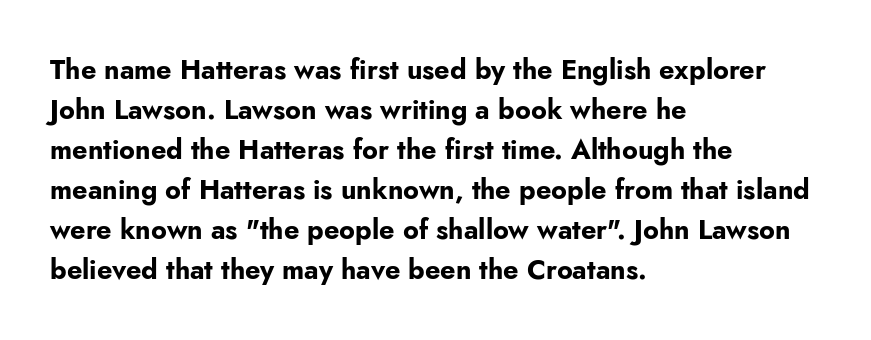
Q: Is the text bold? A: Yes.
Q: Is the text italic (slanted)? A: No, it is upright.
Q: Is the text underlined? A: No.
Q: How is the paragraph aligned? A: Left-aligned.
Q: Is the spacing between letters normal or unusually wide? A: Normal.
Q: Is the spacing between lines tight, normal or loose? A: Normal.
